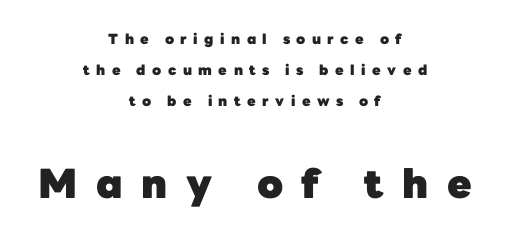
The image shows 40 px heavy sans-serif type, upright; set centered, loose line spacing (2.22x), unusually wide letter spacing (+0.46 em), not underlined; the second (bottom) block is 2.86x larger; low stroke contrast and a medium x-height.
